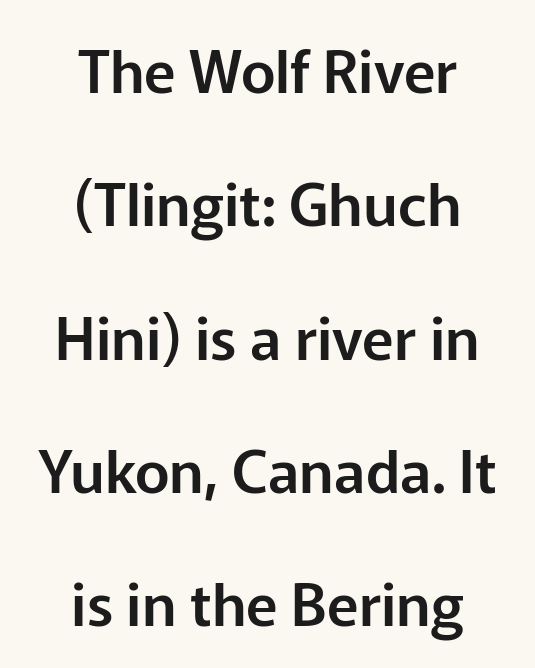
These lines are centered, leaving both edges ragged. Tracking here is standard; glyphs follow each other at the usual distance. Successive baselines arrive slowly, with a big drop between each. Regarding serifs, this sample does without them. Clear beneath every line of the passage. Spacing verdict: proportional, widths tailored to each character.
